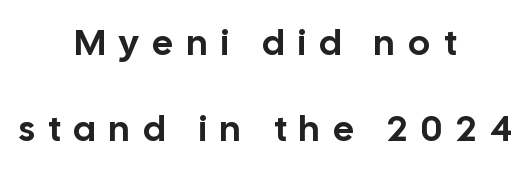
Q: Is the text italic (slanted)? A: No, it is upright.
Q: Is the typeface a serif or a sans-serif typeface? A: Sans-serif.
Q: Is the text underlined? A: No.
Q: How is the paragraph aligned? A: Centered.
Q: Is the spacing between letters normal or unusually wide? A: Unusually wide.
Q: Is the spacing between lines tight, normal or loose? A: Loose.
Q: Width (condensed, normal, or wide)? A: Normal.
Q: Stroke contrast? A: Low.
Q: x-height? A: Medium.
Q: Monospaced? A: No.
